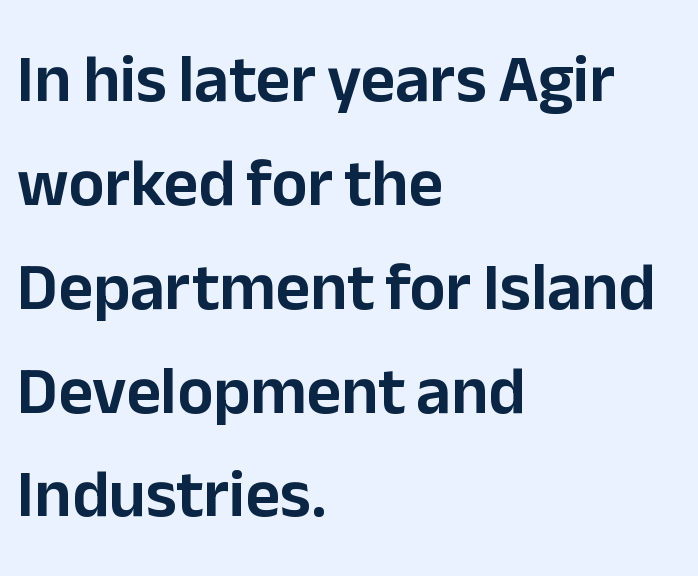
{"serif": "no", "italic": "no", "width": "normal", "stroke_contrast": "low", "x_height": "medium", "monospaced": "no", "underline": "no", "align": "left", "line_spacing": "normal", "line_spacing_ratio": 1.55, "letter_spacing": "normal", "letter_spacing_em": 0.0, "glyph_px": 67}
